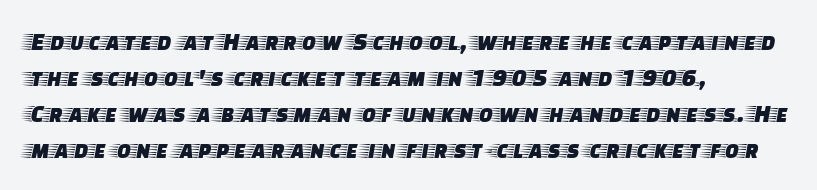
{"underline": "no", "align": "left", "line_spacing": "normal", "line_spacing_ratio": 1.39, "letter_spacing": "normal", "letter_spacing_em": 0.0, "glyph_px": 26}
